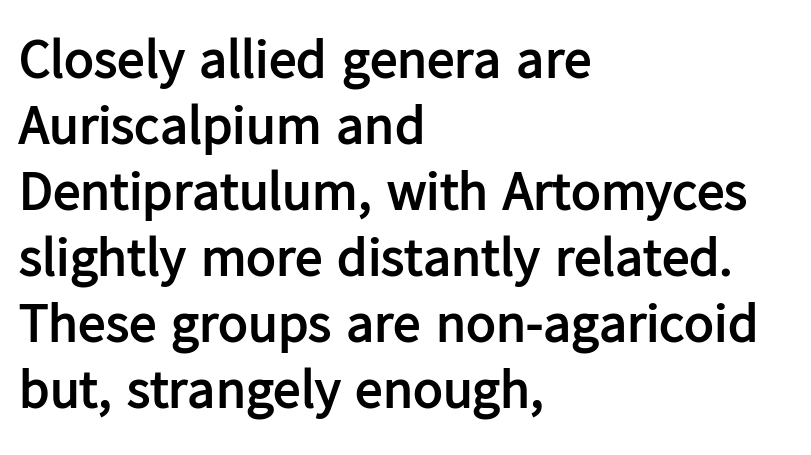
Is this a fixed-width face? No — the glyphs have proportional, varying widths. Characters follow at the spacing the type designer built in. Classification — sans serif. Notice how the stems are strictly vertical — no italics here. Letters rest on an invisible, unmarked baseline. Left-aligned paragraph, ragged on the right.
